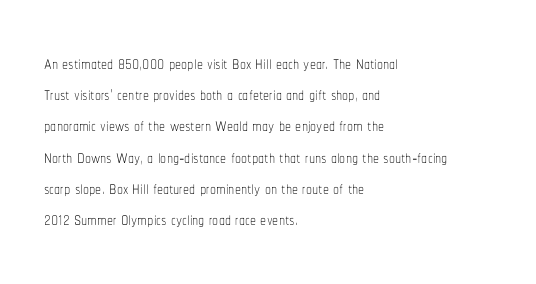
The ragged edge is on the right, which tells us the setting is flush left. The passage shown is not underscored anywhere. These lines were composed using upright roman letters. This sample uses plain, unmodified letter spacing. Reading down the column, the eye jumps a familiar distance to each next line.
